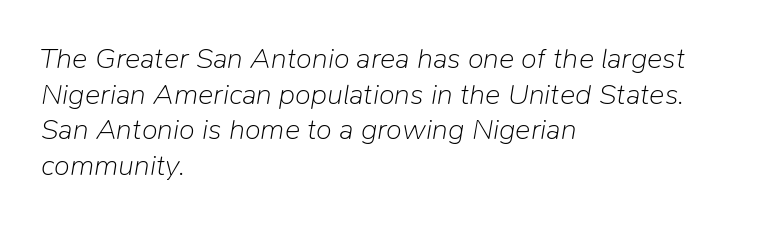
The image shows 29 px light type, italic (leaning right); set left-aligned, line spacing 1.23x, normal letter spacing, not underlined; low stroke contrast and a medium x-height.
